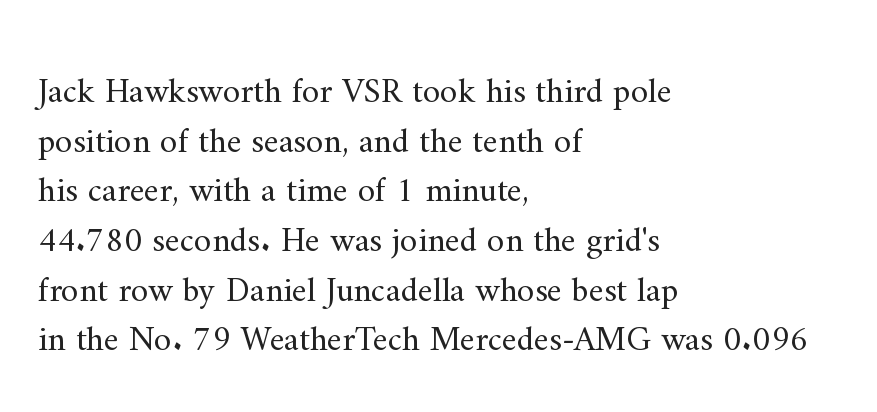
{"serif": "yes", "italic": "no", "bold": "no", "weight": "regular", "width": "normal", "stroke_contrast": "medium", "x_height": "small", "monospaced": "no", "underline": "no", "align": "left", "line_spacing": "normal", "line_spacing_ratio": 1.42, "letter_spacing": "normal", "letter_spacing_em": 0.0, "glyph_px": 35}
